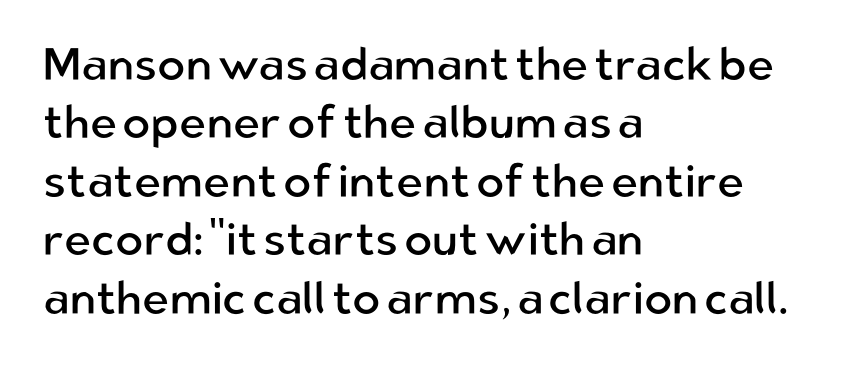
{"serif": "no", "italic": "no", "bold": "no", "weight": "regular", "width": "normal", "stroke_contrast": "low", "x_height": "medium", "monospaced": "no", "underline": "no", "align": "left", "line_spacing": "normal", "line_spacing_ratio": 1.27, "letter_spacing": "normal", "letter_spacing_em": 0.0, "glyph_px": 46}
